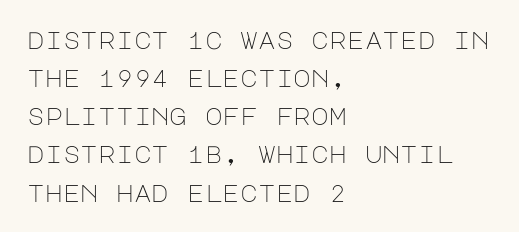
The image shows 24 px text type, upright; set left-aligned, normal line spacing (1.59x), normal letter spacing, not underlined.
